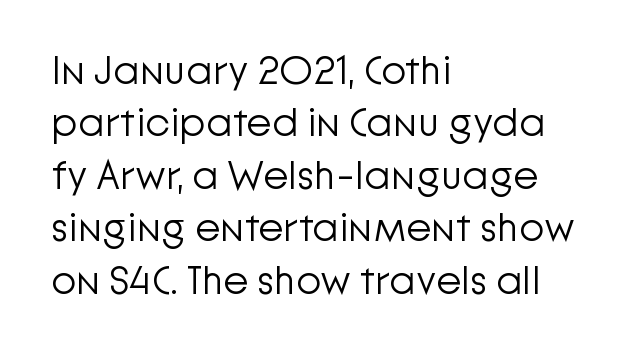
Q: Is the text bold? A: No.
Q: Is the text italic (slanted)? A: No, it is upright.
Q: Is the typeface a serif or a sans-serif typeface? A: Sans-serif.
Q: Is the text underlined? A: No.
Q: How is the paragraph aligned? A: Left-aligned.
Q: Is the spacing between letters normal or unusually wide? A: Normal.
Q: Is the spacing between lines tight, normal or loose? A: Normal.
Q: Width (condensed, normal, or wide)? A: Normal.
Q: Stroke contrast? A: Low.
Q: x-height? A: Medium.
Q: Monospaced? A: No.
